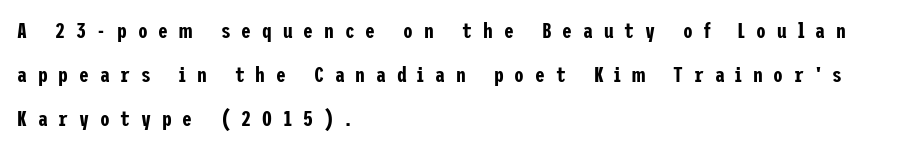
Posture: upright roman. Every row of glyphs begins at an identical x-position on the left. Does the leading feel generous? Absolutely, it's lavish. The type is letterspaced generously, with wide tracking.
